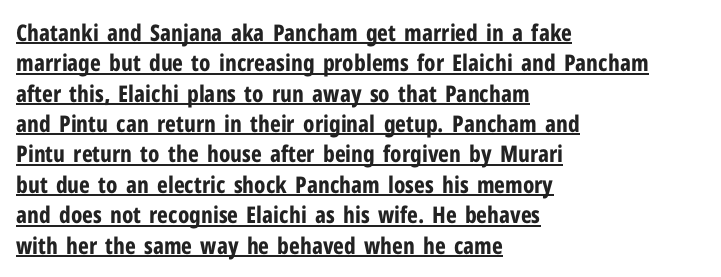
The image shows 23 px bold type, upright; set left-aligned, normal line spacing (1.32x), normal letter spacing, underlined.
